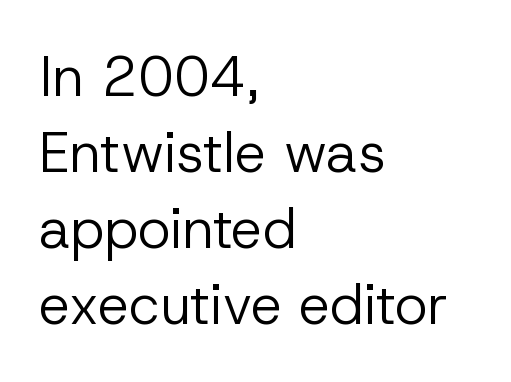
{"serif": "no", "italic": "no", "bold": "no", "weight": "regular", "width": "normal", "stroke_contrast": "low", "x_height": "medium", "monospaced": "no", "underline": "no", "align": "left", "line_spacing": "normal", "line_spacing_ratio": 1.36, "letter_spacing": "normal", "letter_spacing_em": 0.0, "glyph_px": 56}
